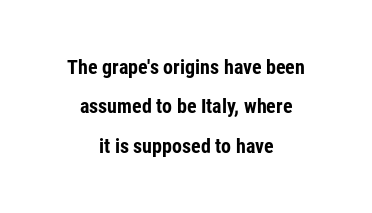
The image shows 20 px bold type, upright; set centered, loose line spacing (1.97x), normal letter spacing, not underlined.
